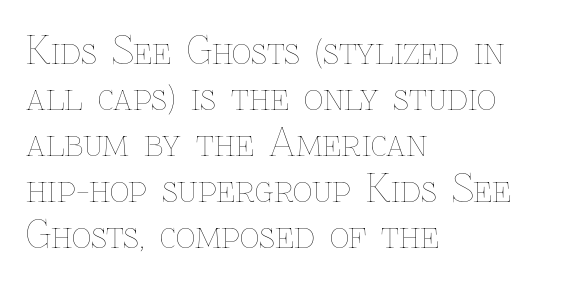
{"italic": "no", "bold": "no", "weight": "thin", "width": "normal", "stroke_contrast": "low", "x_height": "medium", "monospaced": "no", "underline": "no", "align": "left", "line_spacing_ratio": 1.21, "letter_spacing": "normal", "letter_spacing_em": 0.0, "glyph_px": 38}
